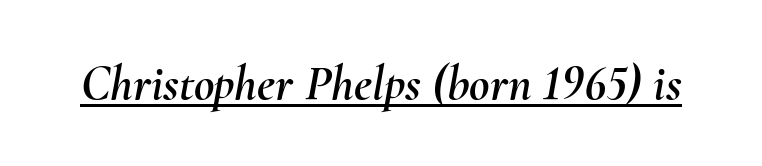
{"italic": "yes", "lean": "right", "slant_degrees": 10, "width": "normal", "stroke_contrast": "medium", "x_height": "small", "monospaced": "no", "underline": "yes", "letter_spacing": "normal", "letter_spacing_em": 0.0, "glyph_px": 50}
